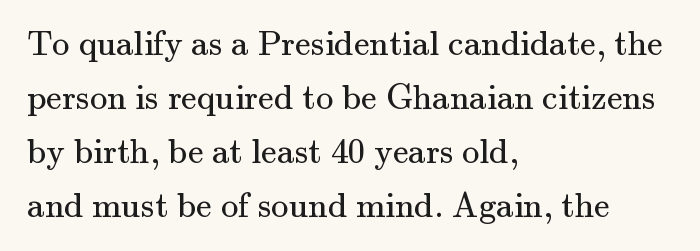
The image shows 35 px regular-weight serif type, upright; set left-aligned, normal line spacing (1.54x), normal letter spacing, not underlined; medium stroke contrast and a small x-height.
